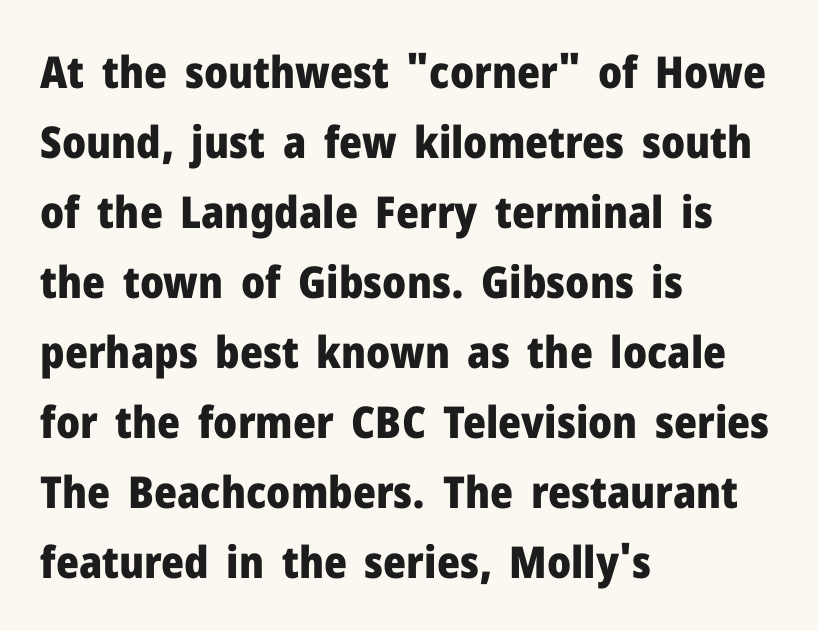
The image shows 44 px heavy sans-serif type, upright; set left-aligned, normal line spacing (1.59x), normal letter spacing, not underlined; low stroke contrast and a medium x-height.
